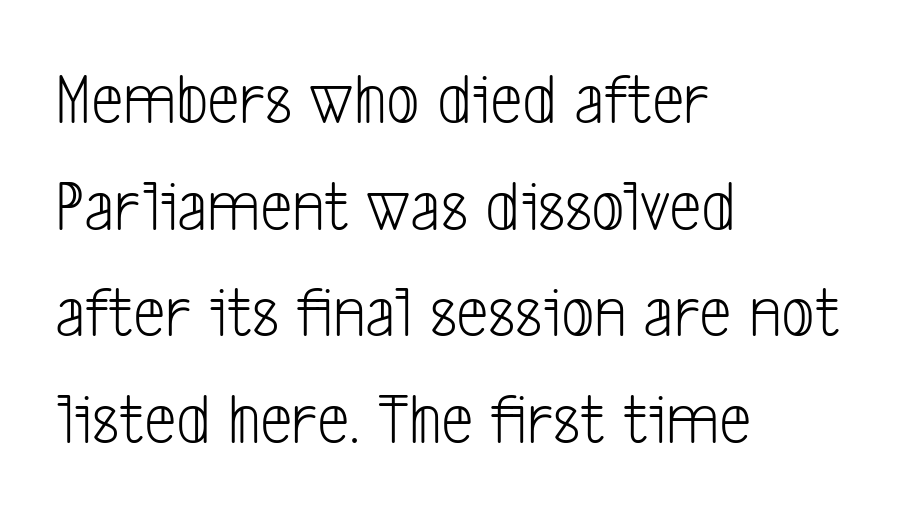
The image shows 73 px light, condensed sans-serif type; set left-aligned, normal line spacing (1.46x), normal letter spacing, not underlined; low stroke contrast and a medium x-height.
